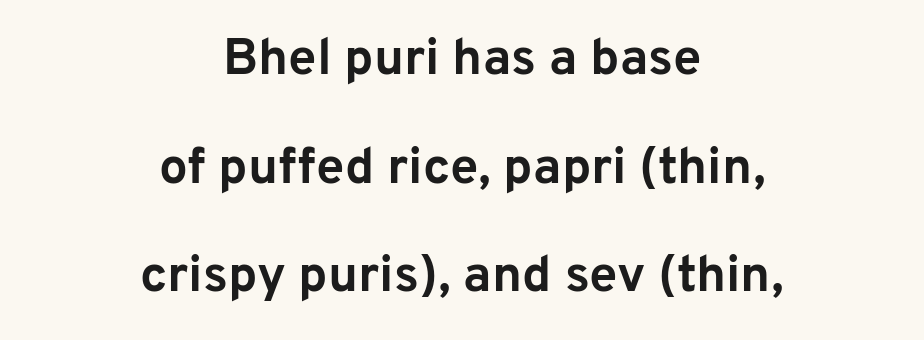
Q: Is the text bold? A: Yes.
Q: Is the text italic (slanted)? A: No, it is upright.
Q: Is the typeface a serif or a sans-serif typeface? A: Sans-serif.
Q: Is the text underlined? A: No.
Q: How is the paragraph aligned? A: Centered.
Q: Is the spacing between letters normal or unusually wide? A: Normal.
Q: Is the spacing between lines tight, normal or loose? A: Loose.
Q: Width (condensed, normal, or wide)? A: Normal.
Q: Stroke contrast? A: Low.
Q: x-height? A: Medium.
Q: Monospaced? A: No.
